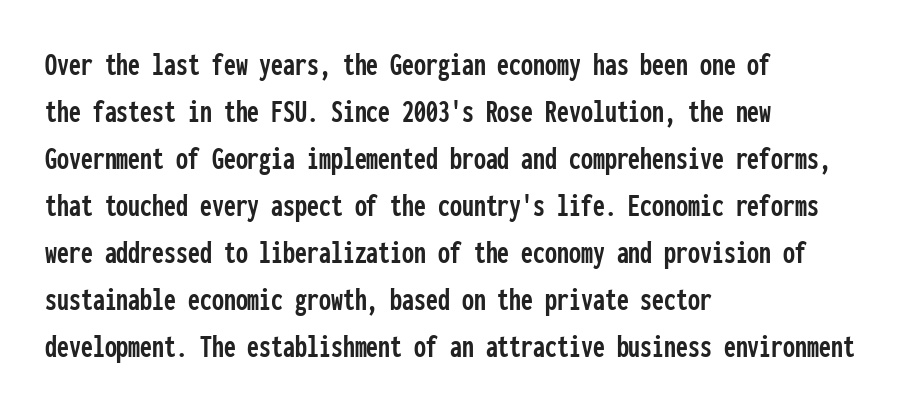
{"serif": "no", "italic": "no", "width": "condensed", "stroke_contrast": "low", "x_height": "medium", "monospaced": "yes", "underline": "no", "align": "left", "line_spacing": "normal", "line_spacing_ratio": 1.38, "letter_spacing": "normal", "letter_spacing_em": 0.0, "glyph_px": 34}
